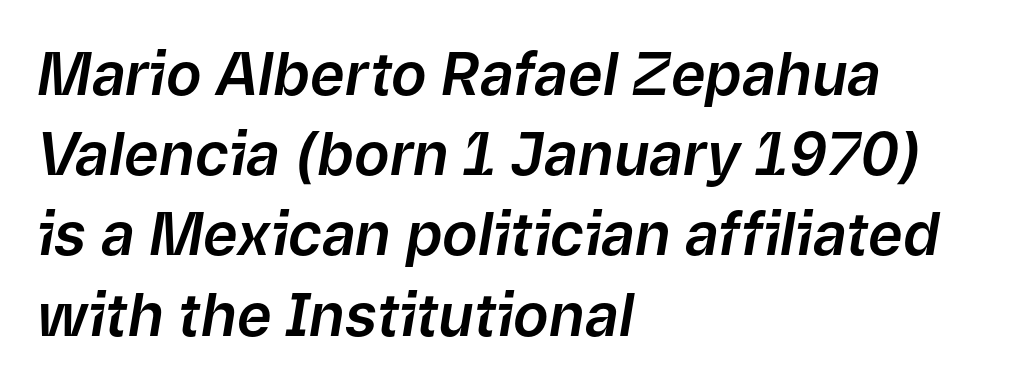
The strip under each line holds only bare page. Think of a printed novel: that variable character pitch is what you see here. Tracking value appears to be zero — textbook default spacing. Compared with a centered layout, this one pins lines to the left instead. Italic: yes, the glyphs are oblique.
